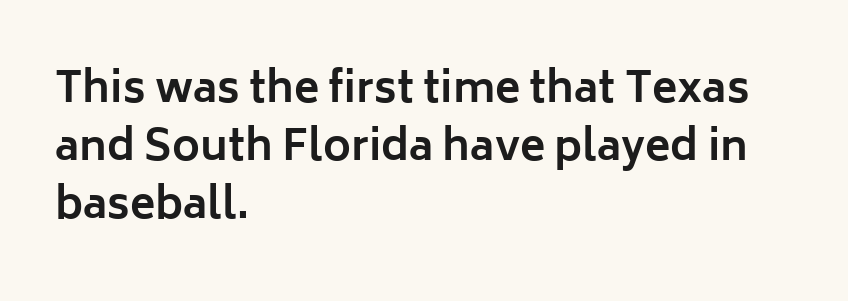
{"serif": "no", "italic": "no", "bold": "yes", "weight": "bold", "width": "normal", "stroke_contrast": "low", "x_height": "medium", "monospaced": "no", "underline": "no", "align": "left", "line_spacing": "normal", "line_spacing_ratio": 1.38, "letter_spacing": "normal", "letter_spacing_em": 0.0, "glyph_px": 42}
